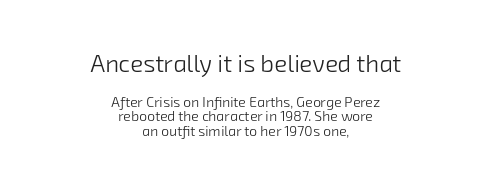
Weight: not bold — regular or lighter. These lines keep a tight, regular rhythm from letter to letter. A typesetter would call this leading minimal, almost set solid. The baseline area is clear. The whitespace from short lines is split evenly between both sides. The initial chunk of copy outweighs the following chunk in type size.
